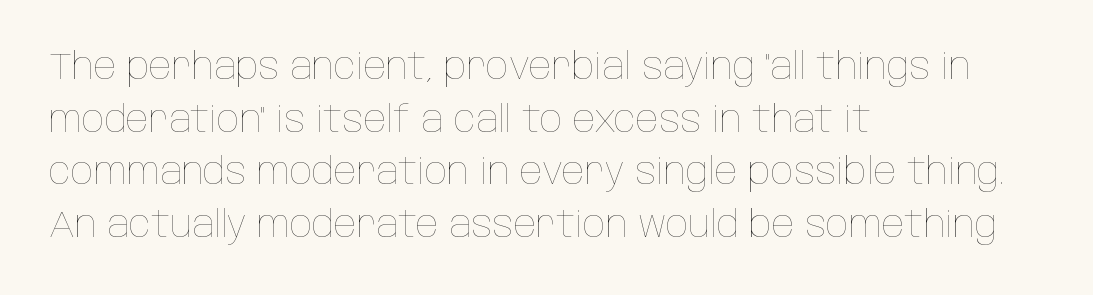
The image shows 37 px thin, condensed type, upright; set left-aligned, normal line spacing (1.42x), normal letter spacing, not underlined; low stroke contrast and a large x-height.
